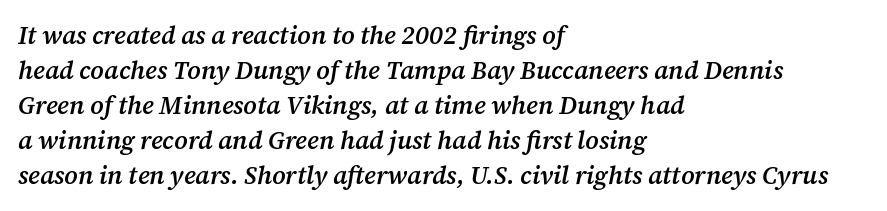
Q: Is the text bold? A: Semi-bold.
Q: Is the text italic (slanted)? A: Yes, it leans right by about 12 degrees.
Q: Is the text underlined? A: No.
Q: How is the paragraph aligned? A: Left-aligned.
Q: Is the spacing between letters normal or unusually wide? A: Normal.
Q: Is the spacing between lines tight, normal or loose? A: Normal.
